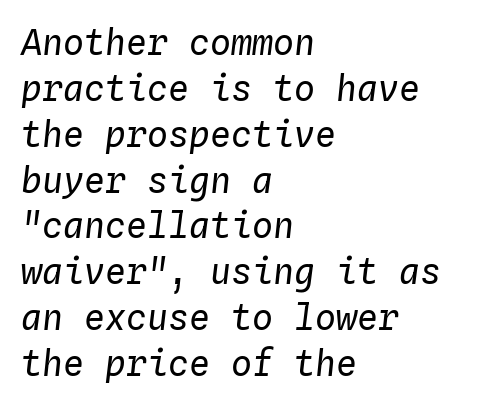
Q: Is the text bold? A: No.
Q: Is the text italic (slanted)? A: Yes, it leans right by about 4 degrees.
Q: Is the text underlined? A: No.
Q: How is the paragraph aligned? A: Left-aligned.
Q: Is the spacing between letters normal or unusually wide? A: Normal.
Q: Is the spacing between lines tight, normal or loose? A: Normal.
Q: Width (condensed, normal, or wide)? A: Normal.
Q: Stroke contrast? A: Low.
Q: x-height? A: Medium.
Q: Monospaced? A: Yes.
